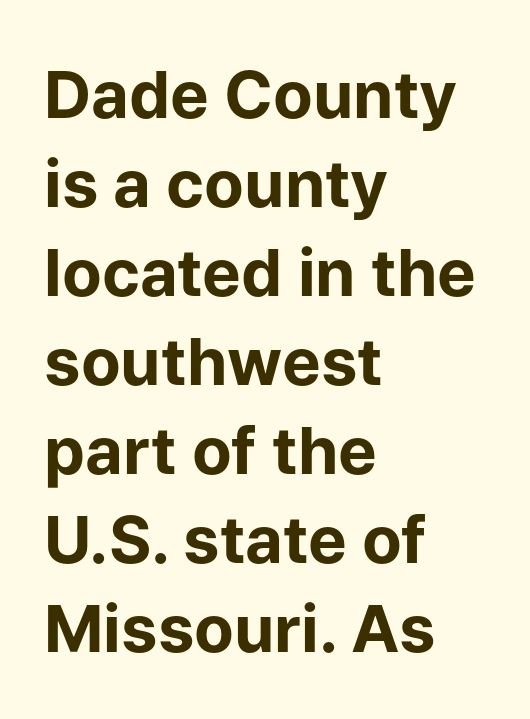
{"serif": "no", "italic": "no", "bold": "yes", "weight": "bold", "width": "normal", "stroke_contrast": "low", "x_height": "medium", "monospaced": "no", "underline": "no", "align": "left", "line_spacing": "normal", "line_spacing_ratio": 1.37, "letter_spacing": "normal", "letter_spacing_em": 0.0, "glyph_px": 65}
